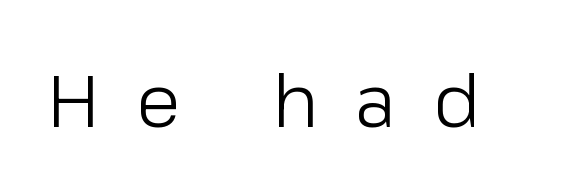
This is roman type, the default non-slanted kind. The rendering shows plain stroke endings on the letterforms — a sans-serif design. Rule under the text: the space is simply empty. Heft: none added — not bold. These lines are rendered in a variable-pitch font.
